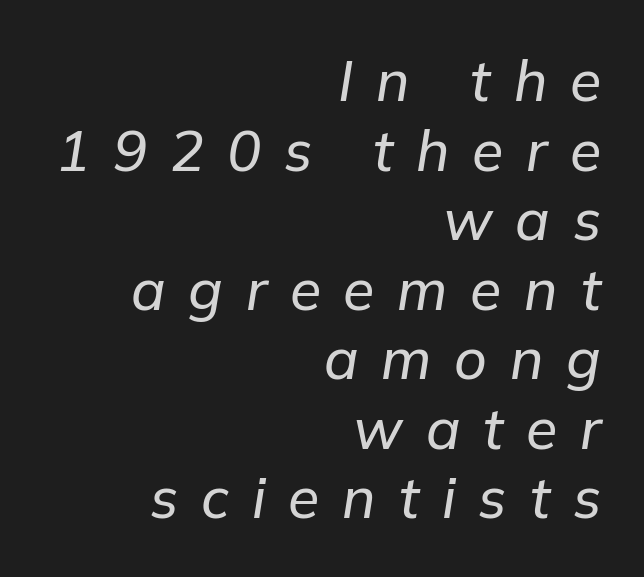
Looks like regular typesetting: each glyph gets only the width it needs. A typesetter would call this heavily tracked-out type. All the whitespace from short lines collects on the left. The lettering tilts uniformly, giving the passage an italic look.
